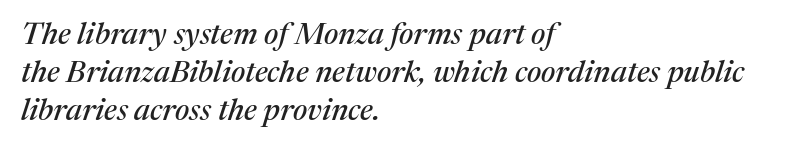
Tracking value appears to be zero — textbook default spacing. The block of text has a typical density, with ordinary space between rows. Does the copy run flush right? No — it runs flush left. The text was rendered using a seriffed face with decorative stroke endings.
